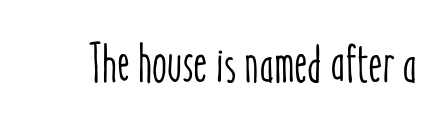
The image shows 54 px condensed type, upright; set normal letter spacing, not underlined; low stroke contrast and a medium x-height.
